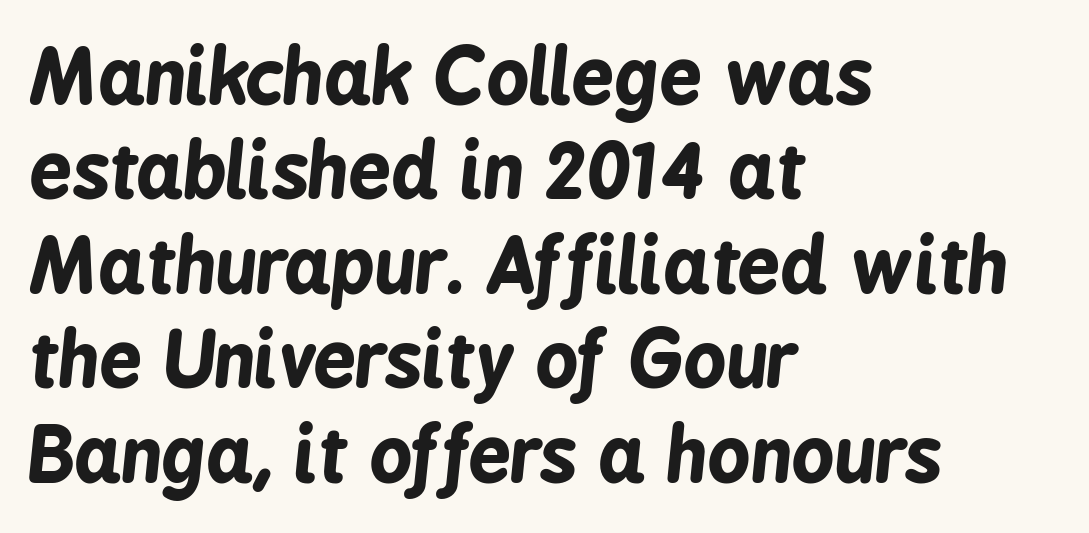
{"italic": "yes", "lean": "right", "slant_degrees": 6, "bold": "yes", "weight": "bold", "width": "condensed", "stroke_contrast": "low", "x_height": "medium", "monospaced": "no", "underline": "no", "align": "left", "line_spacing": "normal", "line_spacing_ratio": 1.26, "letter_spacing": "normal", "letter_spacing_em": 0.0, "glyph_px": 75}
